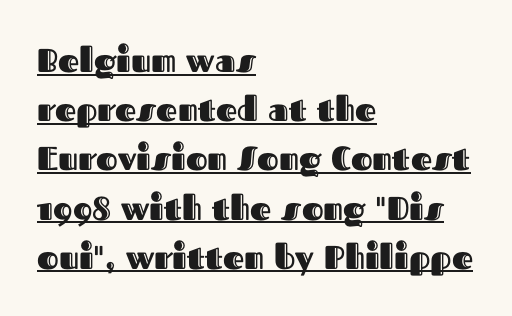
The image shows 33 px text type, upright; set left-aligned, normal line spacing (1.49x), normal letter spacing, underlined; a medium x-height.
